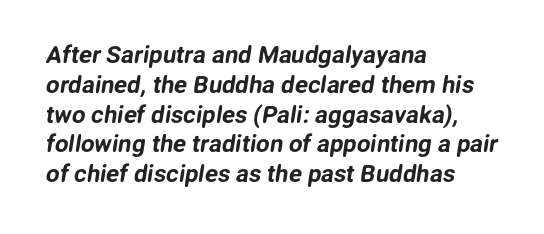
Typeset ragged right — the left edge is the straight one. The glyphs are unaccompanied by any horizontal stroke below them. The gaps between neighbouring characters are ordinary and unremarkable.
